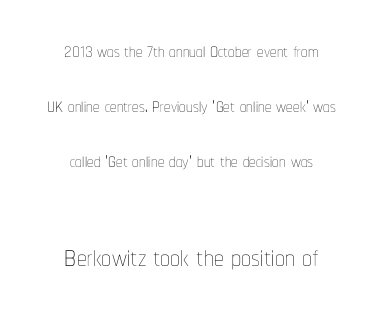
{"italic": "no", "bold": "no", "weight": "thin", "width": "condensed", "stroke_contrast": "low", "x_height": "medium", "monospaced": "no", "underline": "no", "align": "center", "line_spacing": "loose", "line_spacing_ratio": 2.11, "letter_spacing": "normal", "letter_spacing_em": 0.0, "larger_block": "second", "size_ratio": 1.5, "glyph_px": 39}
